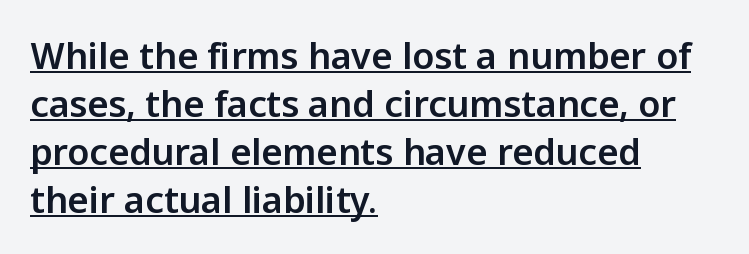
Q: Is the text italic (slanted)? A: No, it is upright.
Q: Is the typeface a serif or a sans-serif typeface? A: Sans-serif.
Q: Is the text underlined? A: Yes.
Q: How is the paragraph aligned? A: Left-aligned.
Q: Is the spacing between letters normal or unusually wide? A: Normal.
Q: Is the spacing between lines tight, normal or loose? A: Normal.
Q: Width (condensed, normal, or wide)? A: Normal.
Q: Stroke contrast? A: Low.
Q: x-height? A: Medium.
Q: Monospaced? A: No.
